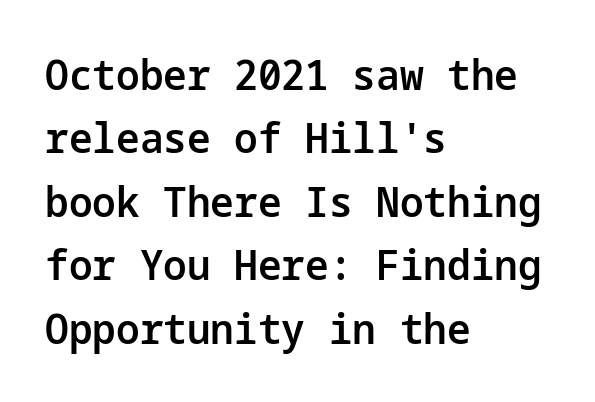
The image shows 42 px semibold sans-serif type, upright; set left-aligned, normal line spacing (1.51x), normal letter spacing, not underlined; low stroke contrast and a medium x-height.
